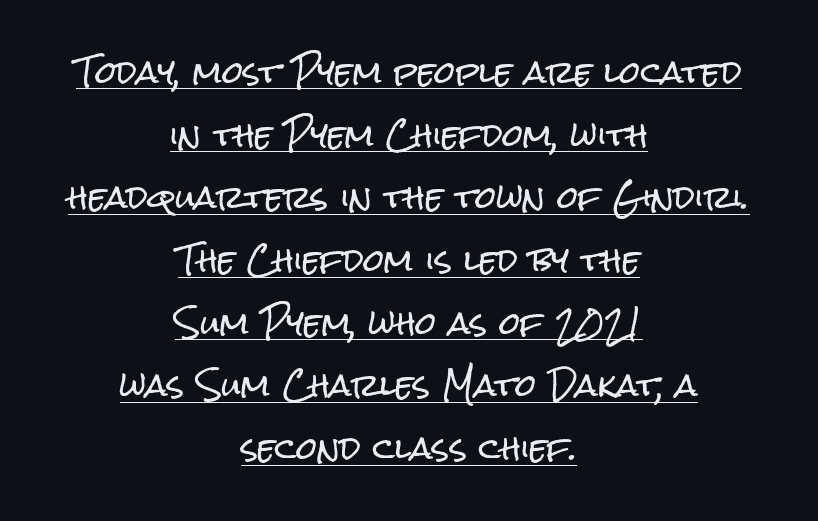
One glance says open: line gaps are wider than usual. Both edges are ragged and mirror each other, which tells us the setting is centered. You could call the tracking neutral — neither tight nor loose. Varying glyph widths throughout — classic text-font behaviour. Emphasis is given by a line drawn under the lettering. Font category for this specimen: sans-serif.
